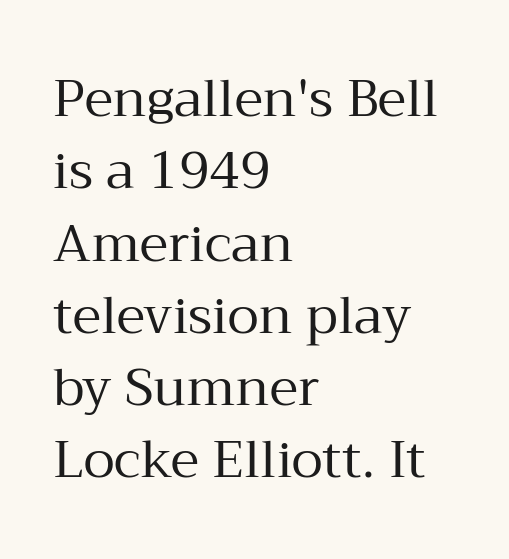
The image shows 52 px regular-weight serif type, upright; set left-aligned, normal line spacing (1.39x), normal letter spacing, not underlined; medium stroke contrast and a medium x-height.
